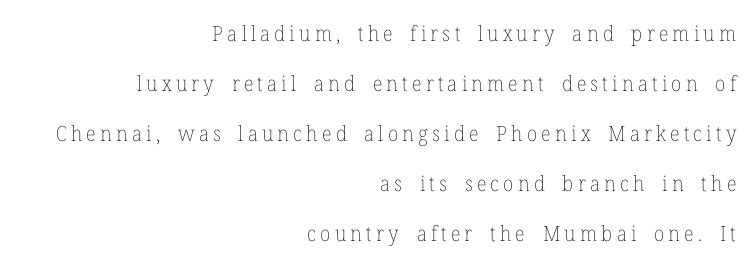
Q: Is the text bold? A: No.
Q: Is the text italic (slanted)? A: No, it is upright.
Q: Is the text underlined? A: No.
Q: How is the paragraph aligned? A: Right-aligned.
Q: Is the spacing between letters normal or unusually wide? A: Unusually wide.
Q: Is the spacing between lines tight, normal or loose? A: Loose.
